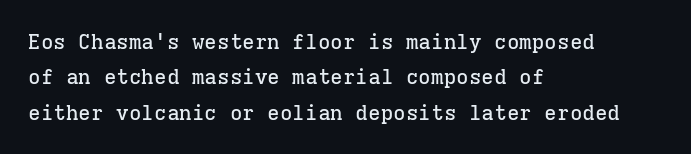
Q: Is the text italic (slanted)? A: No, it is upright.
Q: Is the text underlined? A: No.
Q: How is the paragraph aligned? A: Left-aligned.
Q: Is the spacing between letters normal or unusually wide? A: Normal.
Q: Is the spacing between lines tight, normal or loose? A: Normal.
